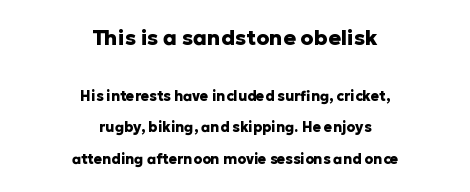
The image shows 21 px bold type, upright; set centered, loose line spacing (2.22x), normal letter spacing, not underlined; the first (top) block is 1.5x larger.
